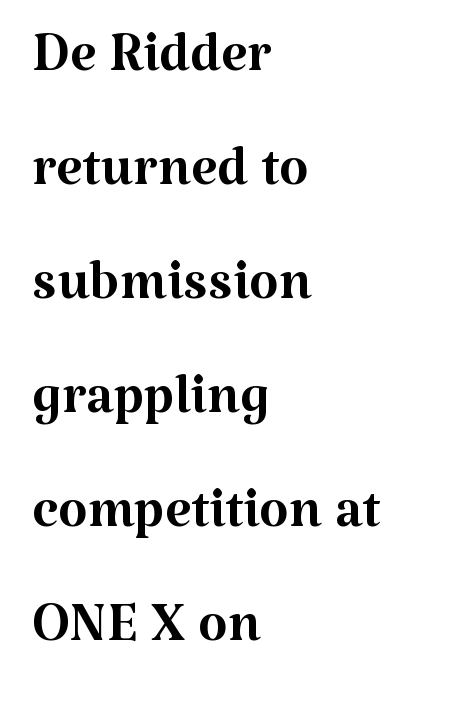
Q: Is the text bold? A: No.
Q: Is the text italic (slanted)? A: No, it is upright.
Q: Is the typeface a serif or a sans-serif typeface? A: Serif.
Q: Is the text underlined? A: No.
Q: How is the paragraph aligned? A: Left-aligned.
Q: Is the spacing between letters normal or unusually wide? A: Normal.
Q: Is the spacing between lines tight, normal or loose? A: Normal.
Q: Width (condensed, normal, or wide)? A: Normal.
Q: Stroke contrast? A: Medium.
Q: x-height? A: Medium.
Q: Monospaced? A: No.
